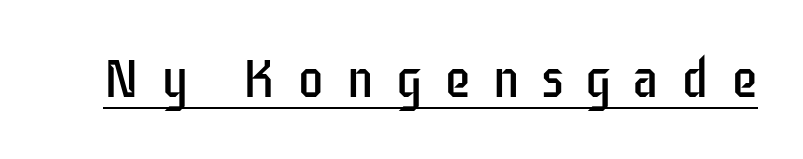
Q: Is the text bold? A: No.
Q: Is the text italic (slanted)? A: No, it is upright.
Q: Is the typeface a serif or a sans-serif typeface? A: Sans-serif.
Q: Is the text underlined? A: Yes.
Q: Is the spacing between letters normal or unusually wide? A: Unusually wide.
Q: Width (condensed, normal, or wide)? A: Condensed.
Q: Stroke contrast? A: Low.
Q: x-height? A: Large.
Q: Monospaced? A: No.
